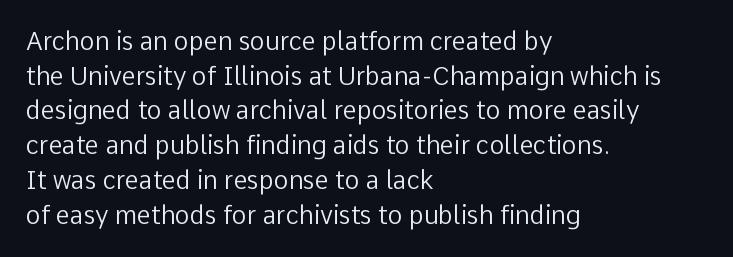
The image shows 25 px text type, upright; set left-aligned, normal line spacing (1.39x), normal letter spacing, not underlined.
